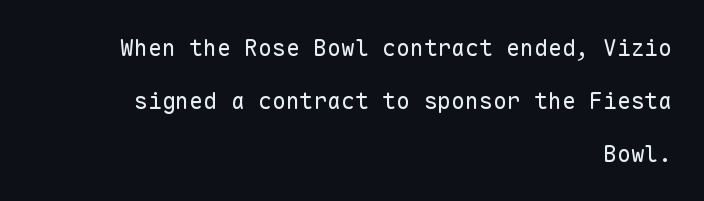
Q: Is the text bold? A: No.
Q: Is the text italic (slanted)? A: No, it is upright.
Q: Is the text underlined? A: No.
Q: How is the paragraph aligned? A: Right-aligned.
Q: Is the spacing between letters normal or unusually wide? A: Normal.
Q: Is the spacing between lines tight, normal or loose? A: Loose.
